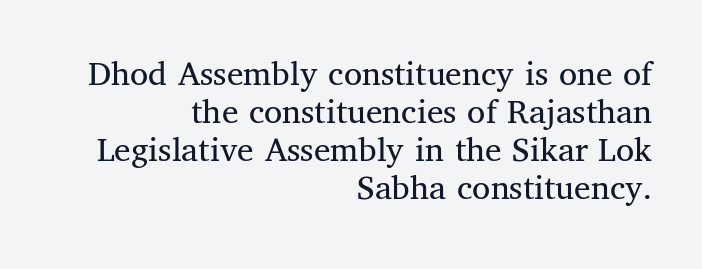
Q: Is the text bold? A: No.
Q: Is the text italic (slanted)? A: No, it is upright.
Q: Is the typeface a serif or a sans-serif typeface? A: Serif.
Q: Is the text underlined? A: No.
Q: How is the paragraph aligned? A: Right-aligned.
Q: Is the spacing between letters normal or unusually wide? A: Normal.
Q: Is the spacing between lines tight, normal or loose? A: Tight.
Q: Width (condensed, normal, or wide)? A: Normal.
Q: Stroke contrast? A: Medium.
Q: x-height? A: Medium.
Q: Monospaced? A: No.
